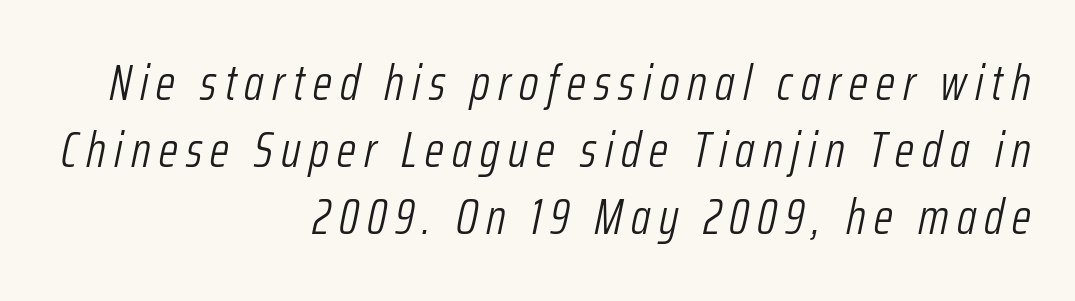
Q: Is the text bold? A: No.
Q: Is the text italic (slanted)? A: Yes, it leans right by about 12 degrees.
Q: Is the text underlined? A: No.
Q: How is the paragraph aligned? A: Right-aligned.
Q: Is the spacing between lines tight, normal or loose? A: Normal.
Q: Width (condensed, normal, or wide)? A: Condensed.
Q: Stroke contrast? A: Low.
Q: x-height? A: Medium.
Q: Monospaced? A: No.
